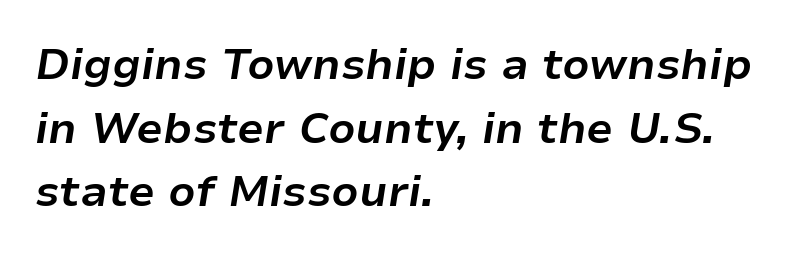
Q: Is the text bold? A: Yes.
Q: Is the text italic (slanted)? A: Yes, it leans right by about 9 degrees.
Q: Is the text underlined? A: No.
Q: How is the paragraph aligned? A: Left-aligned.
Q: Is the spacing between letters normal or unusually wide? A: Normal.
Q: Is the spacing between lines tight, normal or loose? A: Normal.
Q: Width (condensed, normal, or wide)? A: Normal.
Q: Stroke contrast? A: Low.
Q: x-height? A: Medium.
Q: Monospaced? A: No.
